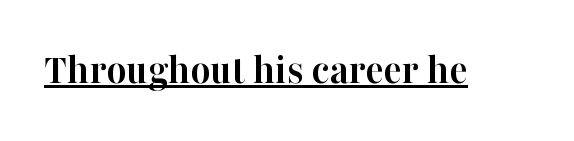
The image shows 43 px semibold serif type, upright; set normal letter spacing, underlined; high stroke contrast and a medium x-height.
